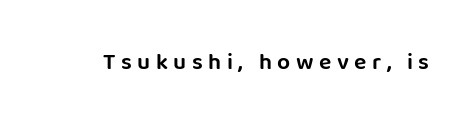
{"italic": "no", "underline": "no", "letter_spacing": "wide", "letter_spacing_em": 0.24, "glyph_px": 23}
